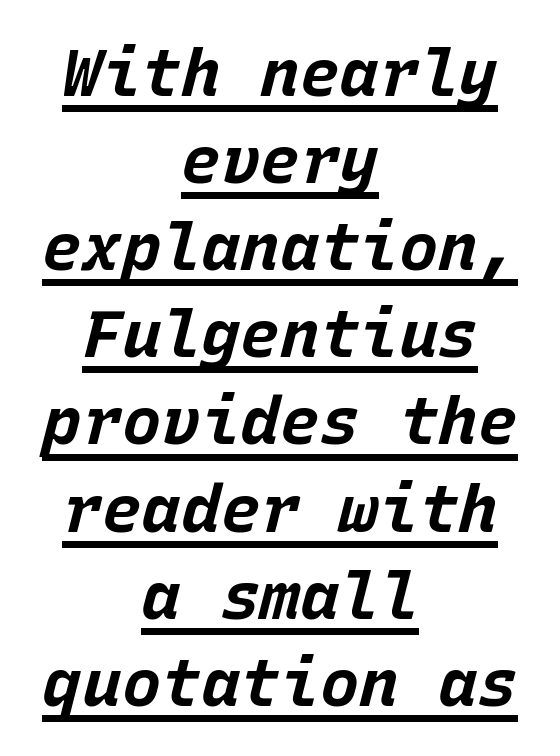
The lines in this sample share a center point and differ in where they start and stop. The block of text has a typical density, with ordinary space between rows. The passage shown has conventional tracking throughout. The face used here has the dense, thick strokes of a bold. The lettering is marked with a stroke running underneath it.
